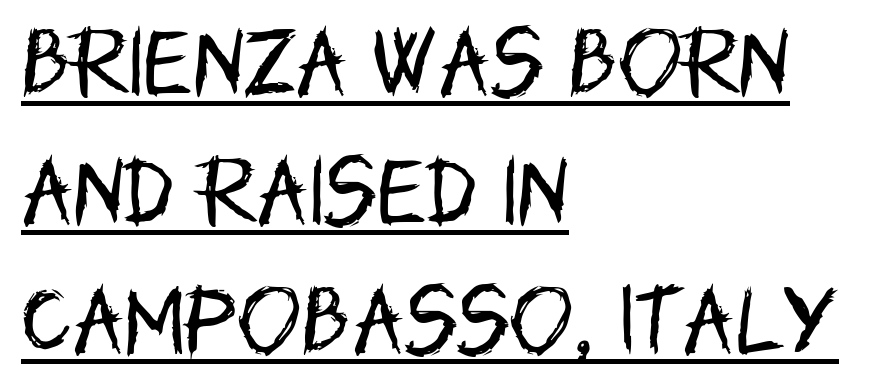
The image shows 76 px regular-weight, condensed sans-serif type, upright; set left-aligned, normal line spacing (1.7x), normal letter spacing, underlined; low stroke contrast and a large x-height.
